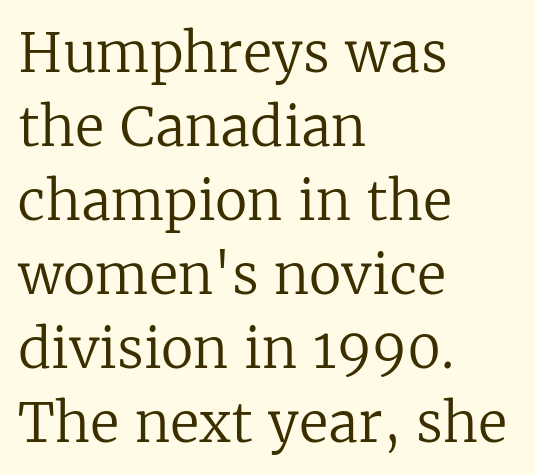
Notice how the stems are strictly vertical — no italics here. Horizontal alignment here is leftward, the default for most running prose. Type without underlining. Does the leading feel generous? No, just average.
